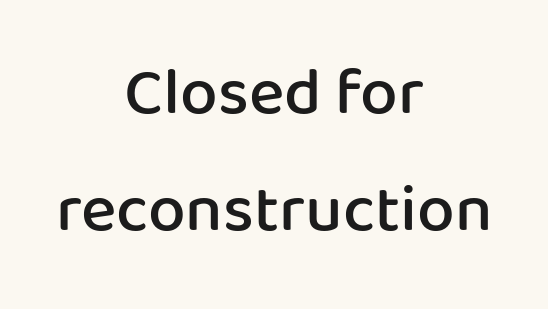
{"serif": "no", "italic": "no", "bold": "semi", "weight": "semibold", "width": "normal", "stroke_contrast": "low", "x_height": "medium", "monospaced": "no", "underline": "no", "align": "center", "line_spacing_ratio": 1.74, "letter_spacing": "normal", "letter_spacing_em": 0.0, "glyph_px": 67}
